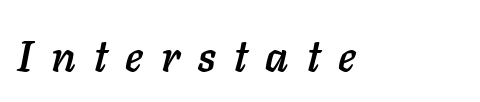
Q: Is the text italic (slanted)? A: Yes, it leans right by about 11 degrees.
Q: Is the text underlined? A: No.
Q: Is the spacing between letters normal or unusually wide? A: Unusually wide.
Q: Width (condensed, normal, or wide)? A: Normal.
Q: Stroke contrast? A: Low.
Q: x-height? A: Medium.
Q: Monospaced? A: No.
